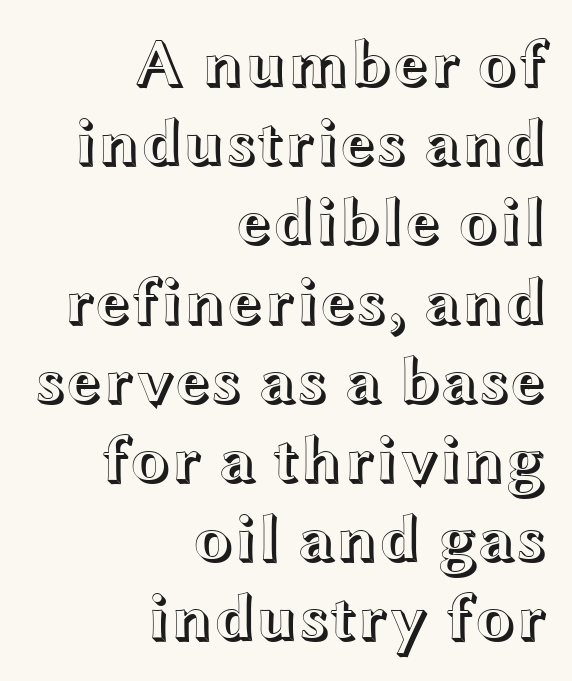
Unmarked baselines from the first word to the last. Note the varied advance widths — an 'i' is clearly narrower than an 'm'. The type is set solid horizontally, with unmodified tracking. Compared with a flush-left layout, this one pins lines to the opposite, right side. Ordinary non-slanted type is in use.
